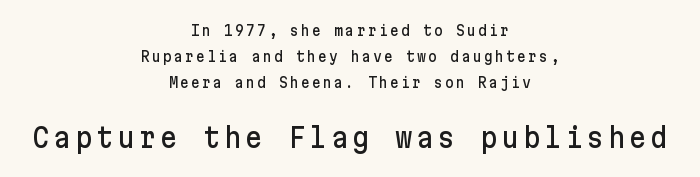
Q: Is the text italic (slanted)? A: No, it is upright.
Q: Is the text underlined? A: No.
Q: How is the paragraph aligned? A: Centered.
Q: Which block of text is set in a larger size, the first (top) or the second (bottom)? A: The second (bottom) one.
